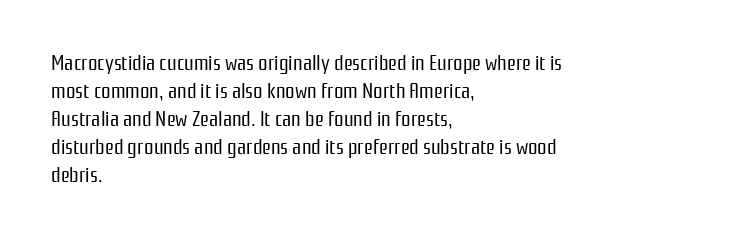
The paragraph has a hard left edge and a soft right edge. Rows of type keep a routine distance in the vertical direction. The letters sit at their default tracking, neither squeezed nor spread. Posture: vertical.
